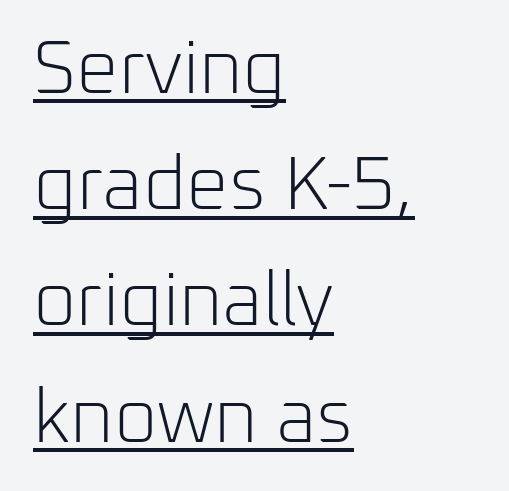
Q: Is the text bold? A: No.
Q: Is the text italic (slanted)? A: No, it is upright.
Q: Is the typeface a serif or a sans-serif typeface? A: Sans-serif.
Q: Is the text underlined? A: Yes.
Q: How is the paragraph aligned? A: Left-aligned.
Q: Is the spacing between letters normal or unusually wide? A: Normal.
Q: Is the spacing between lines tight, normal or loose? A: Normal.
Q: Width (condensed, normal, or wide)? A: Normal.
Q: Stroke contrast? A: Low.
Q: x-height? A: Medium.
Q: Monospaced? A: No.
